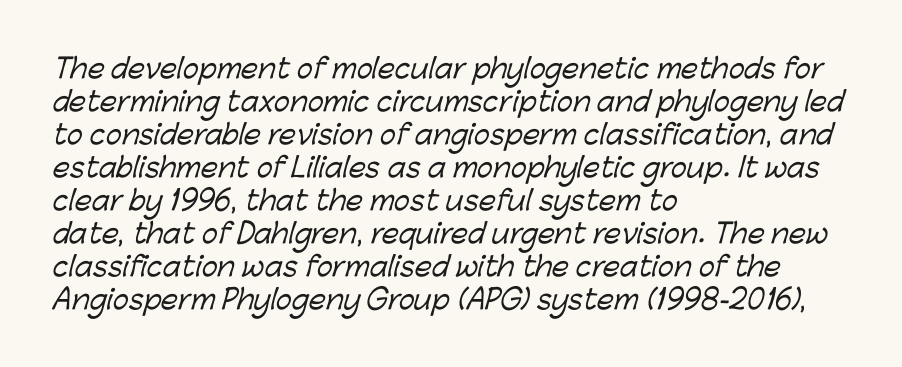
Descenders are the only things crossing below the line. Reading down the block, your eye returns to a fixed left position each line. Compared with typical body copy, the letter spacing here is the same.
